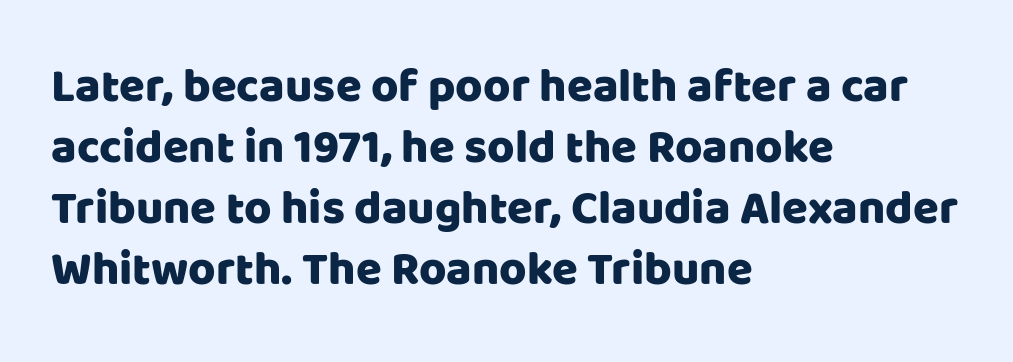
Q: Is the text italic (slanted)? A: No, it is upright.
Q: Is the typeface a serif or a sans-serif typeface? A: Sans-serif.
Q: Is the text underlined? A: No.
Q: How is the paragraph aligned? A: Left-aligned.
Q: Is the spacing between letters normal or unusually wide? A: Normal.
Q: Is the spacing between lines tight, normal or loose? A: Normal.
Q: Width (condensed, normal, or wide)? A: Normal.
Q: Stroke contrast? A: Low.
Q: x-height? A: Large.
Q: Monospaced? A: No.
